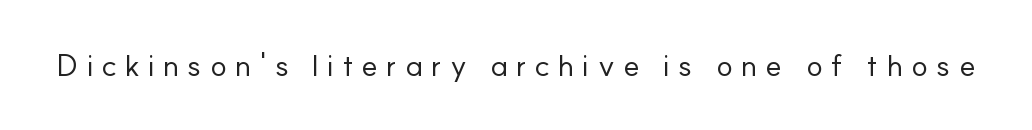
{"serif": "no", "italic": "no", "bold": "no", "weight": "regular", "width": "normal", "stroke_contrast": "low", "x_height": "small", "monospaced": "no", "underline": "no", "letter_spacing": "wide", "letter_spacing_em": 0.26, "glyph_px": 31}
